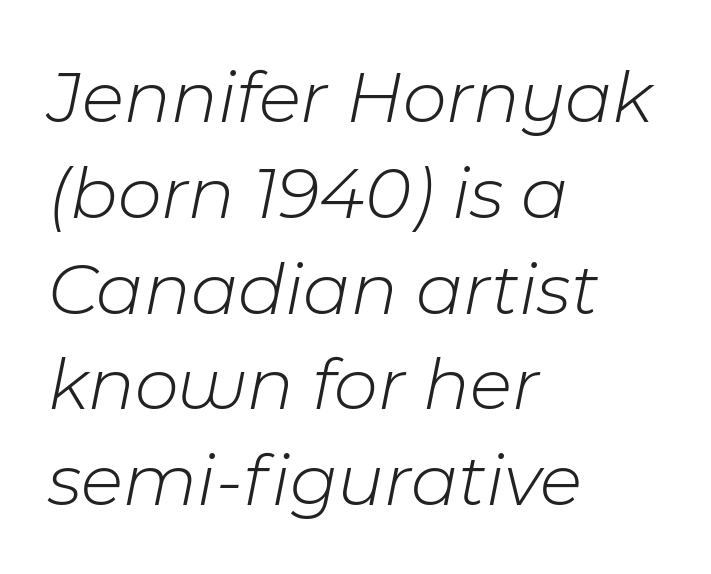
The image shows 76 px light type, italic (leaning right); set left-aligned, normal line spacing (1.26x), normal letter spacing, not underlined; low stroke contrast and a medium x-height.
